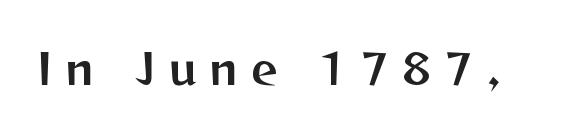
Do the characters align in a grid? No, the font is proportional. Rendered with straight, roman letterforms. Is this a sans? Yes — the strokes have no serifs. The glyphs are unaccompanied by any horizontal stroke below them. What stands out about the letter spacing? Its width — letters are far apart.
